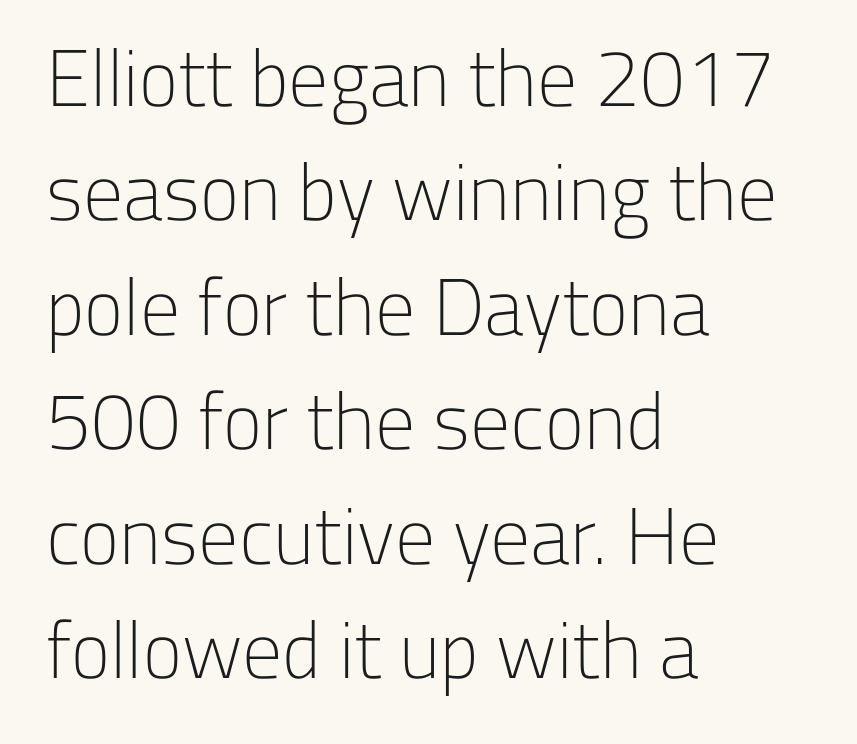
{"serif": "no", "italic": "no", "bold": "no", "weight": "light", "width": "normal", "stroke_contrast": "low", "x_height": "medium", "monospaced": "no", "underline": "no", "align": "left", "line_spacing": "normal", "line_spacing_ratio": 1.43, "letter_spacing": "normal", "letter_spacing_em": 0.0, "glyph_px": 80}
